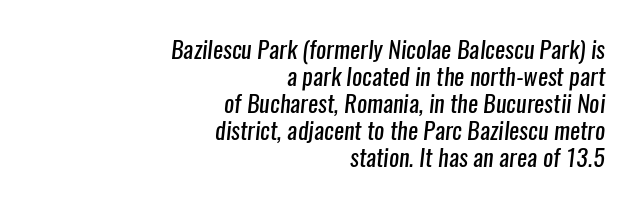
{"bold": "no", "underline": "no", "align": "right", "line_spacing": "tight", "line_spacing_ratio": 1.12, "letter_spacing": "normal", "letter_spacing_em": 0.0, "glyph_px": 24}
